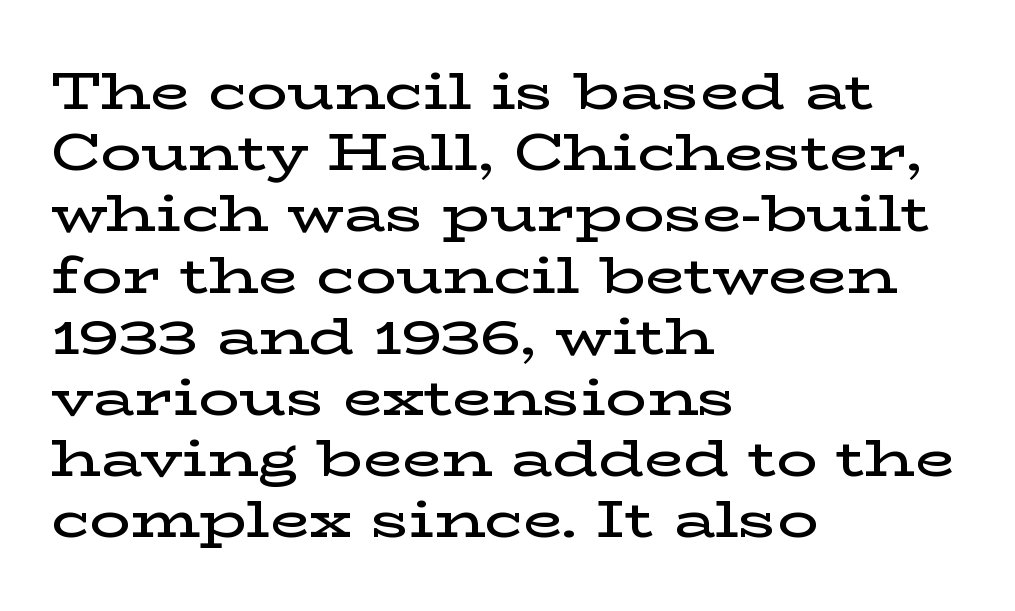
Q: Is the text bold? A: Semi-bold.
Q: Is the text italic (slanted)? A: No, it is upright.
Q: Is the typeface a serif or a sans-serif typeface? A: Serif.
Q: Is the text underlined? A: No.
Q: How is the paragraph aligned? A: Left-aligned.
Q: Is the spacing between letters normal or unusually wide? A: Normal.
Q: Width (condensed, normal, or wide)? A: Wide.
Q: Stroke contrast? A: Low.
Q: x-height? A: Medium.
Q: Monospaced? A: No.
